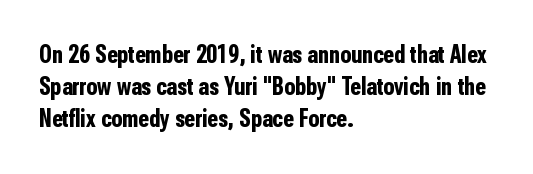
The image shows 25 px bold type, upright; set left-aligned, normal line spacing (1.29x), normal letter spacing, not underlined.
